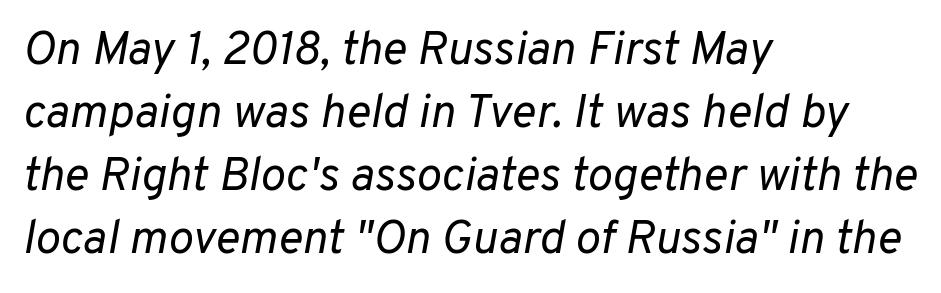
The image shows 47 px regular-weight type, italic (leaning right); set left-aligned, normal line spacing (1.34x), normal letter spacing, not underlined; low stroke contrast and a medium x-height.
